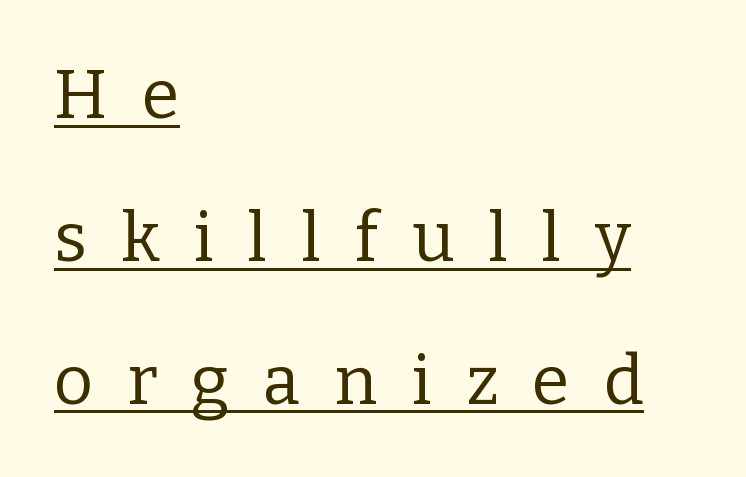
The image shows 68 px regular-weight serif type, upright; set left-aligned, loose line spacing (2.1x), unusually wide letter spacing (+0.5 em), underlined; low stroke contrast and a medium x-height.
